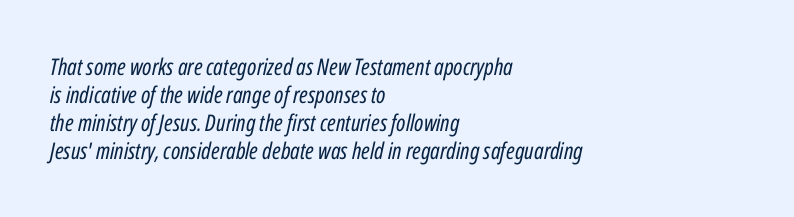
Q: Is the text bold? A: No.
Q: Is the text italic (slanted)? A: Yes, it leans right by about 12 degrees.
Q: Is the text underlined? A: No.
Q: How is the paragraph aligned? A: Left-aligned.
Q: Is the spacing between letters normal or unusually wide? A: Normal.
